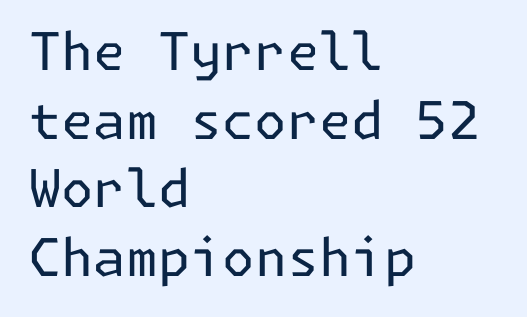
In terms of leading, this rendering sits right in the middle. The strokes carry an ordinary text weight at most. All the whitespace from short lines collects on the right. The axis of the letterforms is exactly vertical. The tracking reads as untouched default to a designer's eye.
